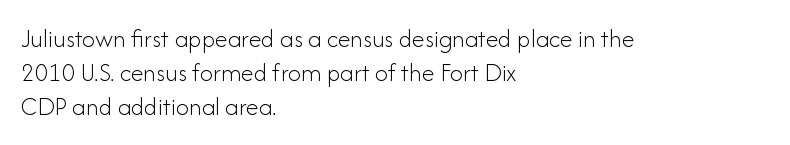
Descenders are the only things crossing below the line. Vertical strokes here are truly vertical. Compared with typical paragraphs, the rows here are spaced about the same. The setting favours the left margin, as ordinary paragraphs usually do.
